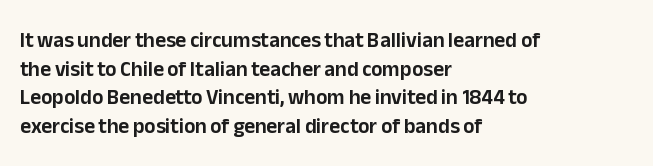
The image shows 21 px text type, upright; set left-aligned, normal line spacing (1.36x), normal letter spacing, not underlined.
